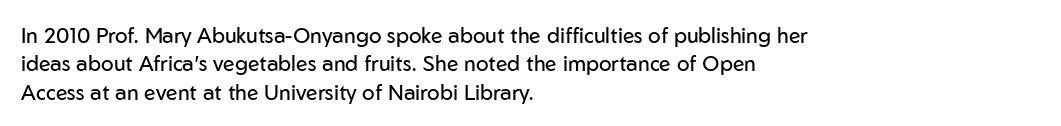
Q: Is the text bold? A: No.
Q: Is the text italic (slanted)? A: No, it is upright.
Q: Is the text underlined? A: No.
Q: How is the paragraph aligned? A: Left-aligned.
Q: Is the spacing between letters normal or unusually wide? A: Normal.
Q: Is the spacing between lines tight, normal or loose? A: Normal.
